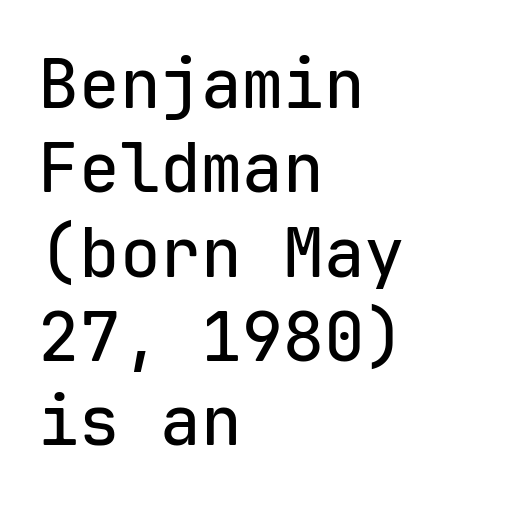
Q: Is the text italic (slanted)? A: No, it is upright.
Q: Is the typeface a serif or a sans-serif typeface? A: Sans-serif.
Q: Is the text underlined? A: No.
Q: How is the paragraph aligned? A: Left-aligned.
Q: Is the spacing between letters normal or unusually wide? A: Normal.
Q: Width (condensed, normal, or wide)? A: Normal.
Q: Stroke contrast? A: Low.
Q: x-height? A: Medium.
Q: Monospaced? A: Yes.
